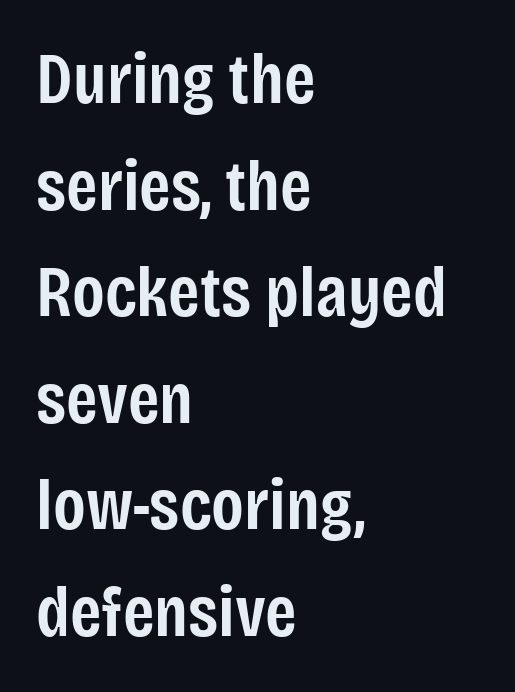
The image shows 72 px semibold, condensed sans-serif type, upright; set left-aligned, normal line spacing (1.48x), normal letter spacing, not underlined; low stroke contrast and a large x-height.
